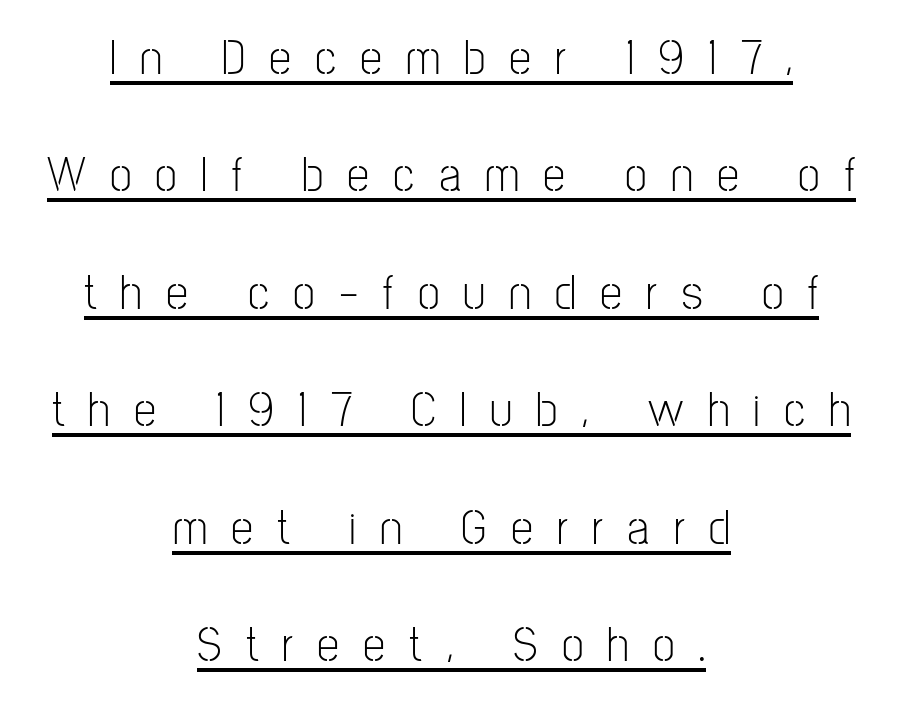
Q: Is the text bold? A: No.
Q: Is the text italic (slanted)? A: No, it is upright.
Q: Is the typeface a serif or a sans-serif typeface? A: Sans-serif.
Q: Is the text underlined? A: Yes.
Q: How is the paragraph aligned? A: Centered.
Q: Is the spacing between letters normal or unusually wide? A: Unusually wide.
Q: Is the spacing between lines tight, normal or loose? A: Loose.
Q: Width (condensed, normal, or wide)? A: Condensed.
Q: Stroke contrast? A: Low.
Q: x-height? A: Medium.
Q: Monospaced? A: No.
